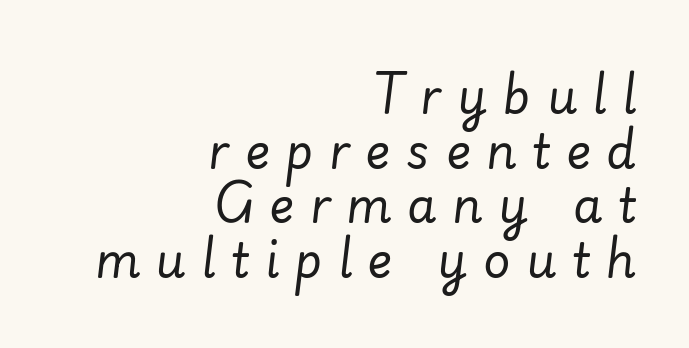
The image shows 47 px regular-weight type, italic (leaning right); set right-aligned, line spacing 1.16x, unusually wide letter spacing (+0.33 em), not underlined; low stroke contrast and a small x-height.
